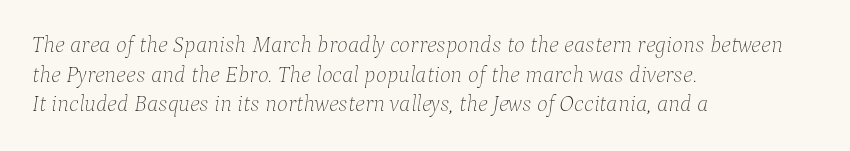
Here the glyphs are tracked normally, forming tight word shapes. Interline gaps are of average width in this sample. Underlining? Definitely not there. Nothing heavy about these letters — not bold at all. A student would call this left alignment; a typographer would say flush left, rag right.
